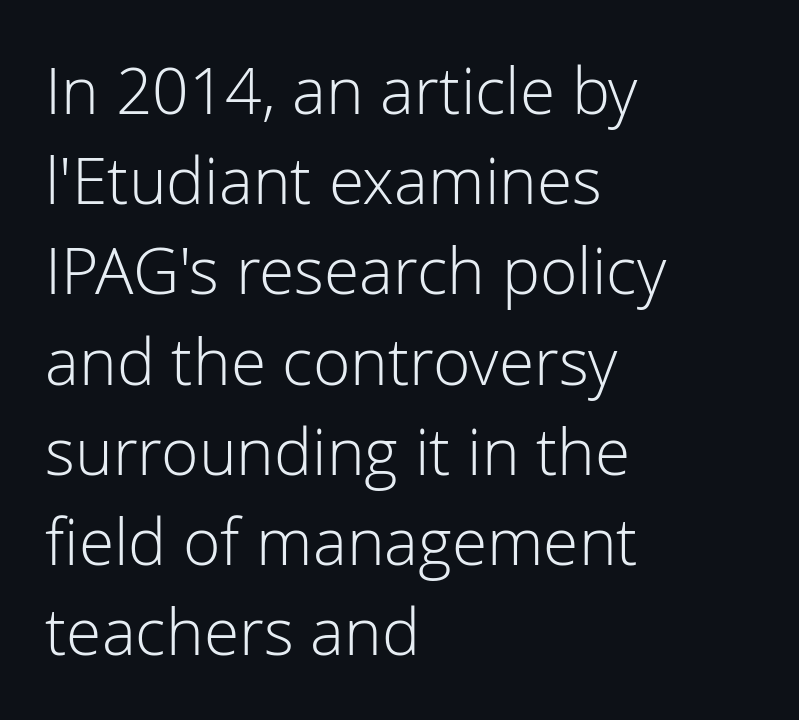
{"serif": "no", "italic": "no", "bold": "no", "weight": "light", "width": "normal", "stroke_contrast": "low", "x_height": "medium", "monospaced": "no", "underline": "no", "align": "left", "line_spacing": "normal", "line_spacing_ratio": 1.41, "letter_spacing": "normal", "letter_spacing_em": 0.0, "glyph_px": 64}
